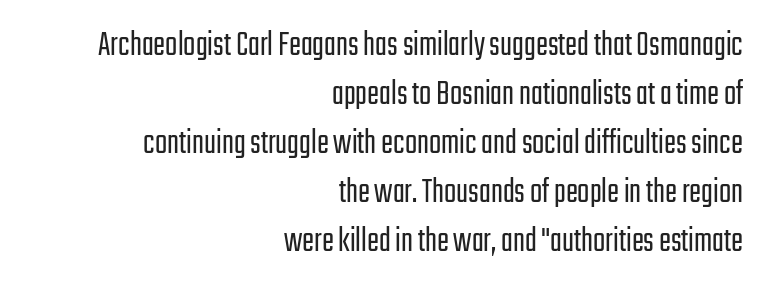
The image shows 36 px light, condensed sans-serif type, upright; set right-aligned, normal line spacing (1.36x), normal letter spacing, not underlined; low stroke contrast and a medium x-height.
